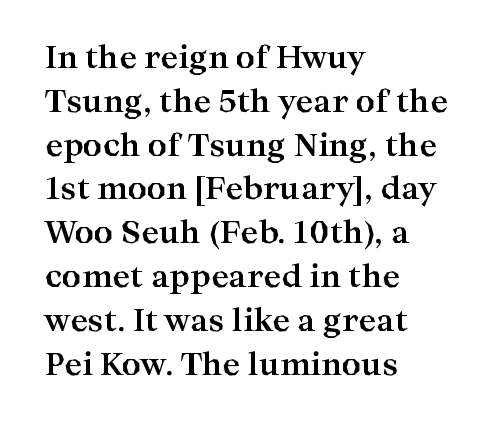
{"serif": "yes", "italic": "no", "bold": "yes", "weight": "bold", "width": "wide", "stroke_contrast": "high", "x_height": "medium", "monospaced": "no", "underline": "no", "align": "left", "line_spacing": "normal", "line_spacing_ratio": 1.46, "letter_spacing": "normal", "letter_spacing_em": 0.0, "glyph_px": 30}
